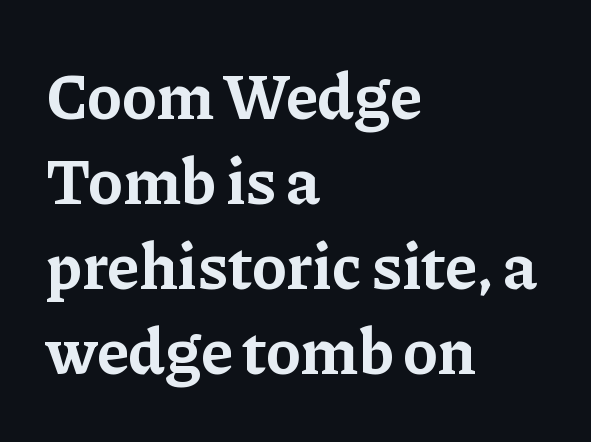
Leading: standard. Here the designer chose a conventional face with non-uniform glyph widths. Little horizontal feet cap the strokes, marking this as serif type. The paragraph has a hard left edge and a soft right edge. A typesetter would mark this as roman, not italic. Characters follow at the spacing the type designer built in.
